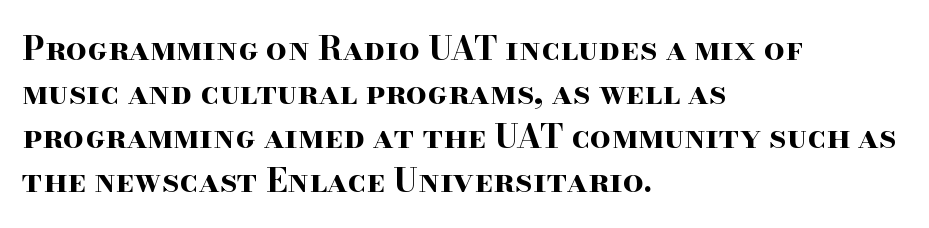
Does the leading feel generous? No, just average. Students, note that the glyphs here touch the page at normal intervals. Plain, unruled lines of type. The passage shown is typed in a proportional face where columns would drift. If you drew a line through each stem, it would be perfectly vertical.
